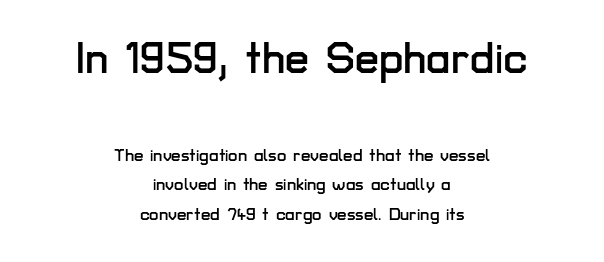
Q: Is the text italic (slanted)? A: No, it is upright.
Q: Is the typeface a serif or a sans-serif typeface? A: Sans-serif.
Q: Is the text underlined? A: No.
Q: How is the paragraph aligned? A: Centered.
Q: Is the spacing between letters normal or unusually wide? A: Normal.
Q: Which block of text is set in a larger size, the first (top) or the second (bottom)? A: The first (top) one.
Q: Width (condensed, normal, or wide)? A: Normal.
Q: Stroke contrast? A: Low.
Q: x-height? A: Medium.
Q: Monospaced? A: No.
